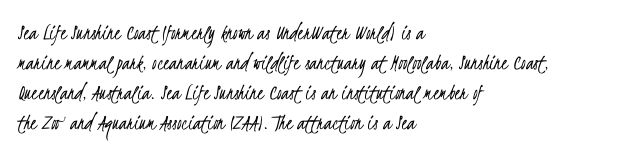
Q: Is the text bold? A: No.
Q: Is the text underlined? A: No.
Q: How is the paragraph aligned? A: Left-aligned.
Q: Is the spacing between letters normal or unusually wide? A: Normal.
Q: Is the spacing between lines tight, normal or loose? A: Normal.
